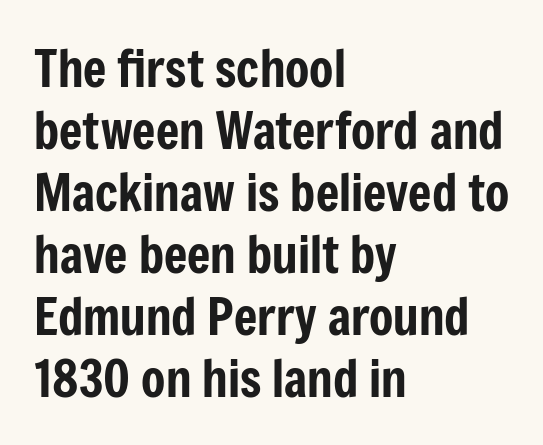
A sans-serif font was chosen for this passage. Note the varied advance widths — an 'i' is clearly narrower than an 'm'. Every character sits straight up, as roman type does. The string is rendered with underlining switched off. Here the glyphs are tracked normally, forming tight word shapes. The rag falls on the right side of this text block.
